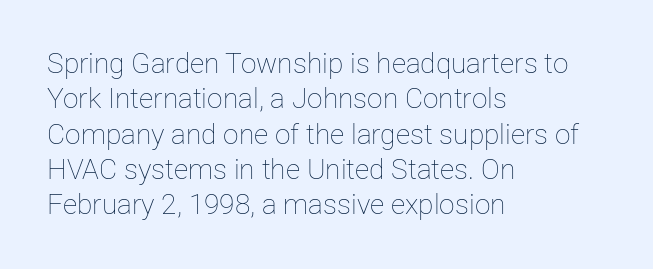
The image shows 28 px thin type, upright; set left-aligned, normal line spacing (1.26x), normal letter spacing, not underlined; low stroke contrast and a medium x-height.
